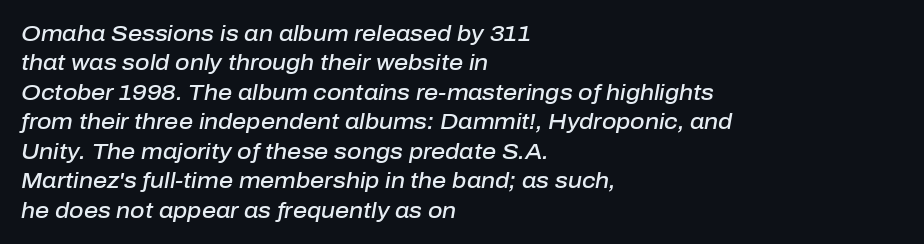
These lines are set flush left with a ragged right edge. Words float on clear page, feet unadorned. The letters sit at their default tracking, neither squeezed nor spread. Moderately thickened strokes mark this as semibold type.
